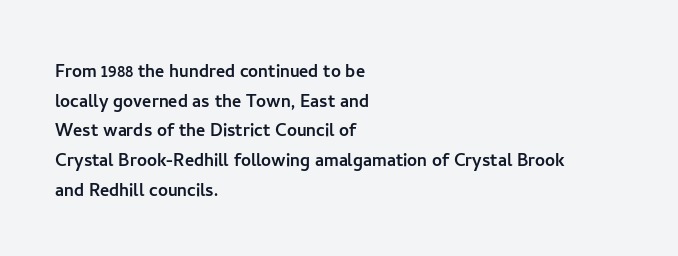
The passage shown stacks its lines at a standard gap. Look at the tracking — it's just the regular setting, nothing added. A typesetter would mark this as roman, not italic. Underlining? Definitely not there. One-word summary of the alignment: left.
